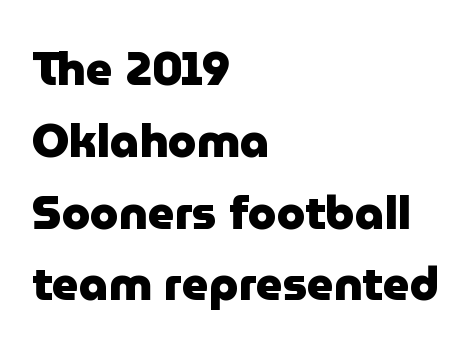
Q: Is the text bold? A: Yes.
Q: Is the text italic (slanted)? A: No, it is upright.
Q: Is the typeface a serif or a sans-serif typeface? A: Sans-serif.
Q: Is the text underlined? A: No.
Q: How is the paragraph aligned? A: Left-aligned.
Q: Is the spacing between letters normal or unusually wide? A: Normal.
Q: Is the spacing between lines tight, normal or loose? A: Normal.
Q: Width (condensed, normal, or wide)? A: Normal.
Q: Stroke contrast? A: Low.
Q: x-height? A: Medium.
Q: Monospaced? A: No.
